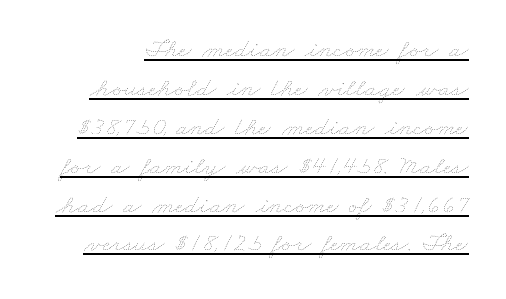
The image shows 27 px text type; set normal line spacing (1.44x), normal letter spacing, underlined.
